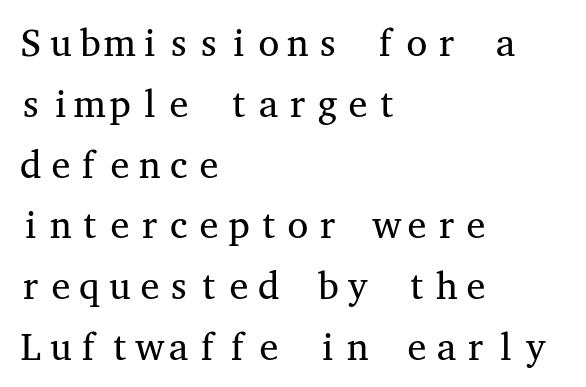
The image shows 38 px regular-weight, wide serif type, upright, monospaced; set left-aligned, normal line spacing (1.6x), normal letter spacing, not underlined; medium stroke contrast and a medium x-height.
